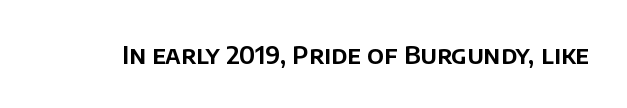
{"italic": "no", "underline": "no", "letter_spacing": "normal", "letter_spacing_em": 0.0, "glyph_px": 25}
